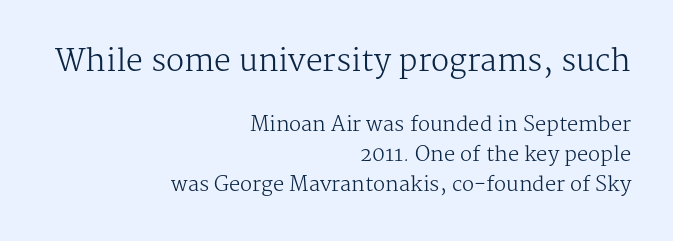
Note: serifs present on the glyphs. Note: larger setting up top, smaller setting below. Observe the ordinary spacing: letters are neighbours, not strangers. Character widths vary here, with narrow letters taking less room than wide ones. Rows of type keep a routine distance in the vertical direction. A roman cut, with each character standing at attention.
